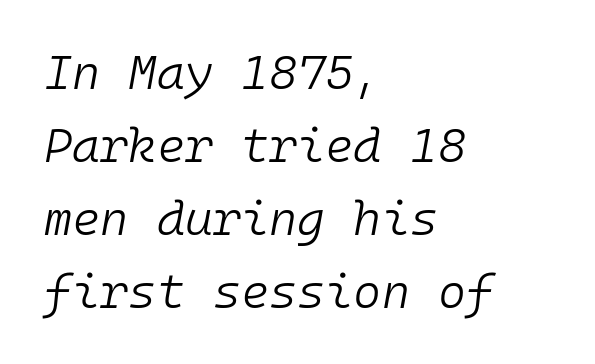
{"italic": "yes", "lean": "right", "slant_degrees": 10, "bold": "no", "weight": "light", "width": "normal", "stroke_contrast": "low", "x_height": "medium", "monospaced": "yes", "underline": "no", "align": "left", "line_spacing": "normal", "line_spacing_ratio": 1.52, "letter_spacing": "normal", "letter_spacing_em": 0.0, "glyph_px": 48}
